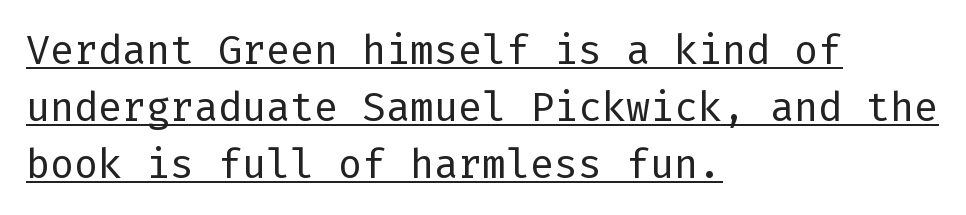
The image shows 40 px regular-weight sans-serif type, upright; set left-aligned, normal line spacing (1.42x), normal letter spacing, underlined; low stroke contrast and a medium x-height.
